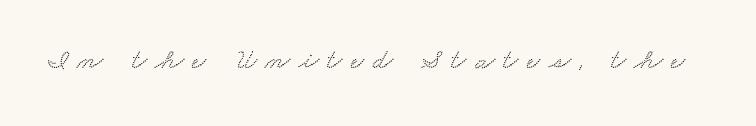
The image shows 29 px wide serif type; set unusually wide letter spacing (+0.3 em), not underlined; low stroke contrast and a small x-height.
